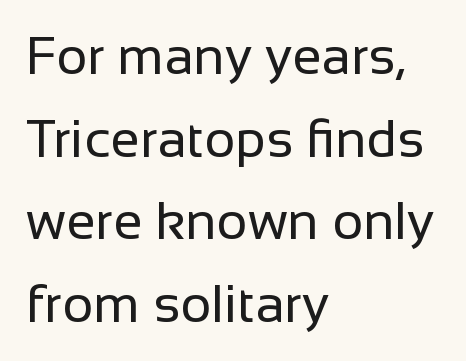
{"serif": "no", "italic": "no", "bold": "no", "weight": "regular", "width": "normal", "stroke_contrast": "low", "x_height": "medium", "monospaced": "no", "underline": "no", "align": "left", "line_spacing": "normal", "line_spacing_ratio": 1.56, "letter_spacing": "normal", "letter_spacing_em": 0.0, "glyph_px": 53}
